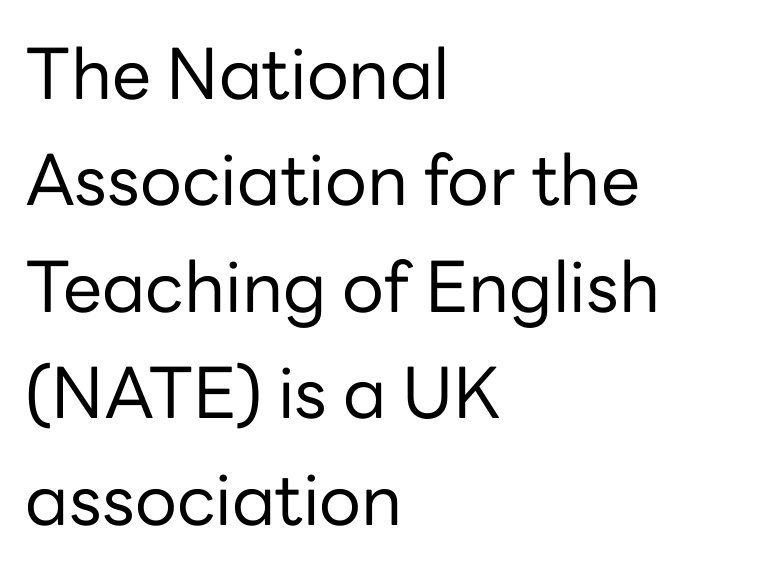
{"serif": "no", "italic": "no", "bold": "no", "weight": "regular", "width": "normal", "stroke_contrast": "low", "x_height": "medium", "monospaced": "no", "underline": "no", "align": "left", "line_spacing": "normal", "line_spacing_ratio": 1.52, "letter_spacing": "normal", "letter_spacing_em": 0.0, "glyph_px": 70}
